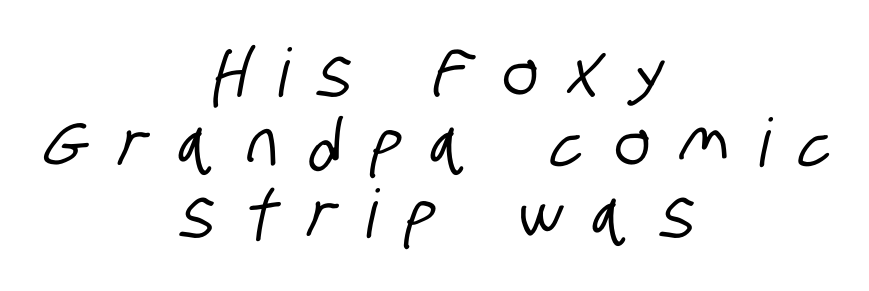
{"serif": "no", "width": "condensed", "stroke_contrast": "low", "x_height": "large", "monospaced": "no", "underline": "no", "align": "center", "line_spacing": "tight", "line_spacing_ratio": 1.05, "letter_spacing": "wide", "letter_spacing_em": 0.46, "glyph_px": 67}
